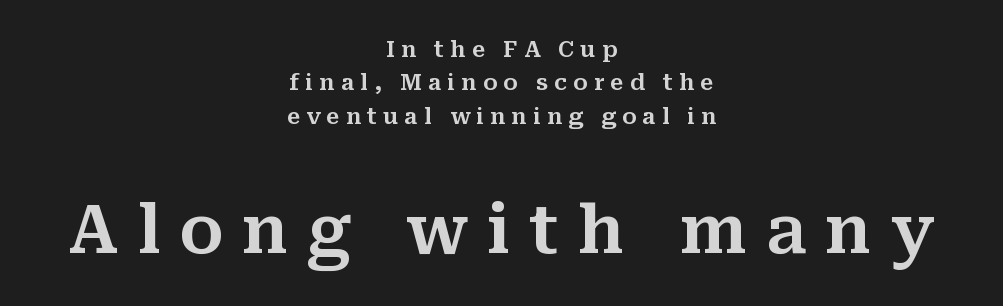
{"serif": "yes", "italic": "no", "width": "normal", "stroke_contrast": "medium", "x_height": "medium", "monospaced": "no", "underline": "no", "align": "center", "line_spacing": "normal", "line_spacing_ratio": 1.52, "letter_spacing": "wide", "letter_spacing_em": 0.28, "larger_block": "second", "size_ratio": 3.05, "glyph_px": 67}
